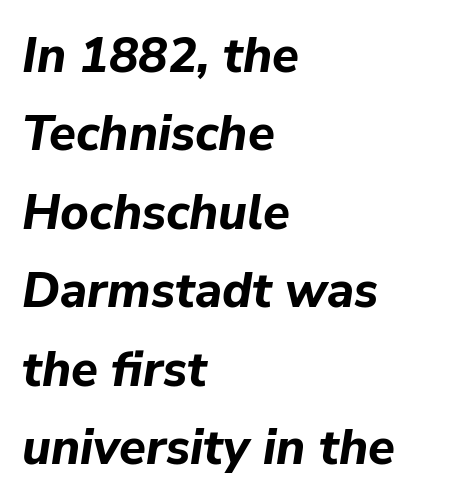
The image shows 49 px bold type, italic (leaning right); set left-aligned, normal line spacing (1.6x), normal letter spacing, not underlined; low stroke contrast and a medium x-height.
